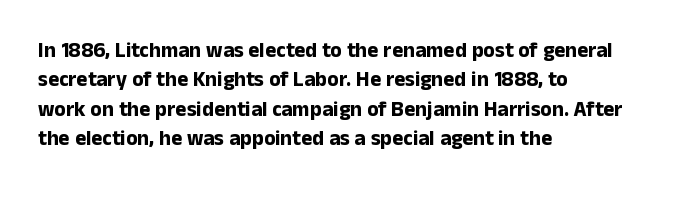
The image shows 21 px bold type, upright; set left-aligned, normal line spacing (1.4x), normal letter spacing, not underlined.
